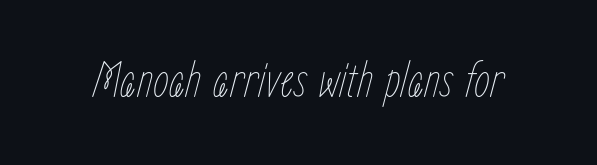
Q: Is the text bold? A: No.
Q: Is the text italic (slanted)? A: Yes, it leans right by about 15 degrees.
Q: Is the text underlined? A: No.
Q: Is the spacing between letters normal or unusually wide? A: Normal.
Q: Width (condensed, normal, or wide)? A: Condensed.
Q: Stroke contrast? A: Low.
Q: x-height? A: Medium.
Q: Monospaced? A: No.
